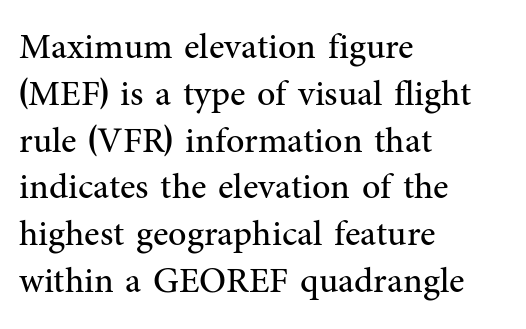
Q: Is the text bold? A: No.
Q: Is the text italic (slanted)? A: No, it is upright.
Q: Is the typeface a serif or a sans-serif typeface? A: Serif.
Q: Is the text underlined? A: No.
Q: How is the paragraph aligned? A: Left-aligned.
Q: Is the spacing between letters normal or unusually wide? A: Normal.
Q: Is the spacing between lines tight, normal or loose? A: Normal.
Q: Width (condensed, normal, or wide)? A: Normal.
Q: Stroke contrast? A: Medium.
Q: x-height? A: Medium.
Q: Monospaced? A: No.
